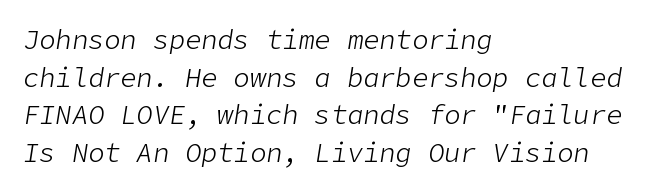
Q: Is the text bold? A: No.
Q: Is the text italic (slanted)? A: Yes, it leans right by about 9 degrees.
Q: Is the text underlined? A: No.
Q: How is the paragraph aligned? A: Left-aligned.
Q: Is the spacing between letters normal or unusually wide? A: Normal.
Q: Is the spacing between lines tight, normal or loose? A: Normal.
